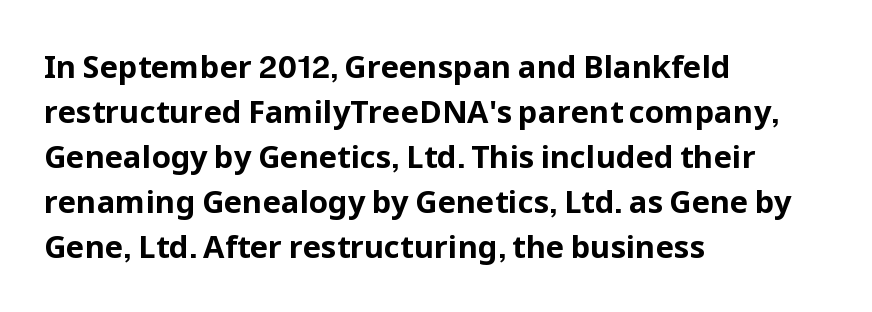
{"serif": "no", "italic": "no", "bold": "yes", "weight": "bold", "width": "normal", "stroke_contrast": "low", "x_height": "medium", "monospaced": "no", "underline": "no", "align": "left", "line_spacing": "normal", "line_spacing_ratio": 1.45, "letter_spacing": "normal", "letter_spacing_em": 0.0, "glyph_px": 31}
